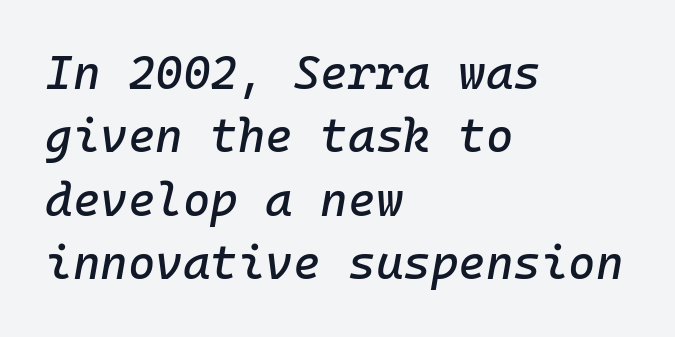
{"italic": "yes", "lean": "right", "slant_degrees": 10, "width": "normal", "stroke_contrast": "low", "x_height": "medium", "monospaced": "yes", "underline": "no", "align": "left", "line_spacing": "normal", "line_spacing_ratio": 1.35, "letter_spacing": "normal", "letter_spacing_em": 0.0, "glyph_px": 47}
